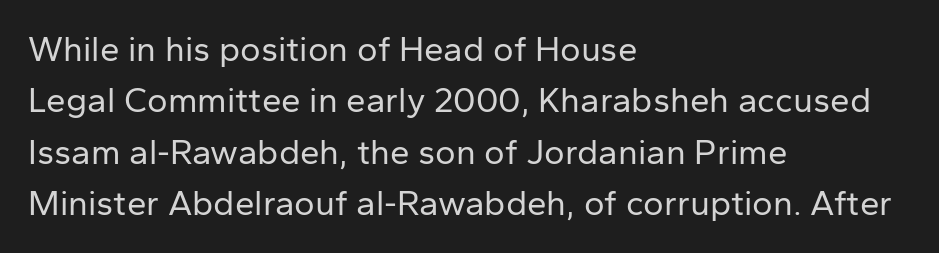
Q: Is the text bold? A: No.
Q: Is the text italic (slanted)? A: No, it is upright.
Q: Is the typeface a serif or a sans-serif typeface? A: Sans-serif.
Q: Is the text underlined? A: No.
Q: How is the paragraph aligned? A: Left-aligned.
Q: Is the spacing between letters normal or unusually wide? A: Normal.
Q: Is the spacing between lines tight, normal or loose? A: Normal.
Q: Width (condensed, normal, or wide)? A: Normal.
Q: Stroke contrast? A: Low.
Q: x-height? A: Medium.
Q: Monospaced? A: No.
